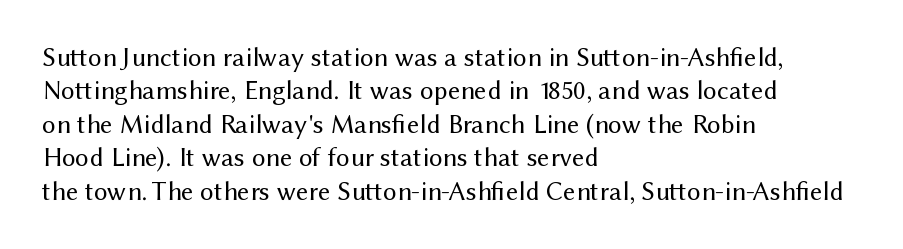
The image shows 27 px text type, upright; set left-aligned, line spacing 1.24x, normal letter spacing, not underlined.
